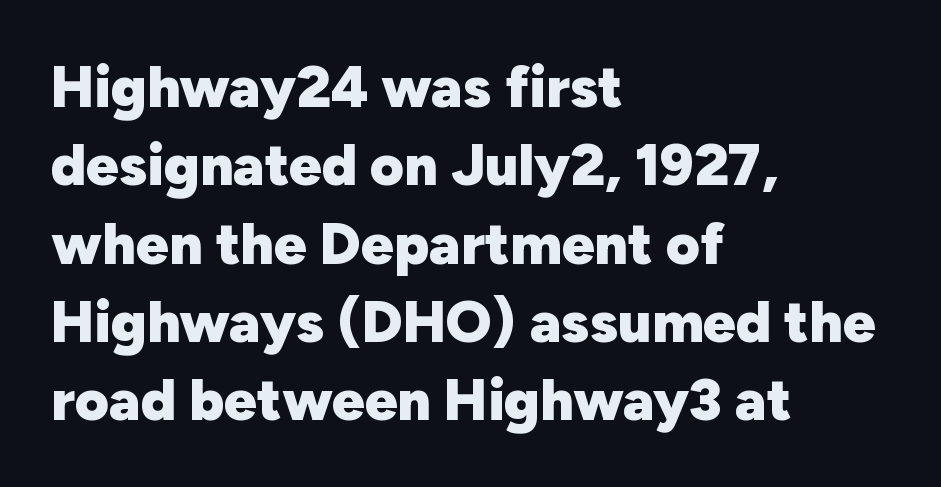
The passage shown is emphatically bold. The lettering holds an erect, upright posture throughout. Each row of text sits above clean, open space. The face used here is proportionally spaced, like ordinary book or web type. The leading is moderate, giving the passage an even texture. Short note: letters normally spaced.
